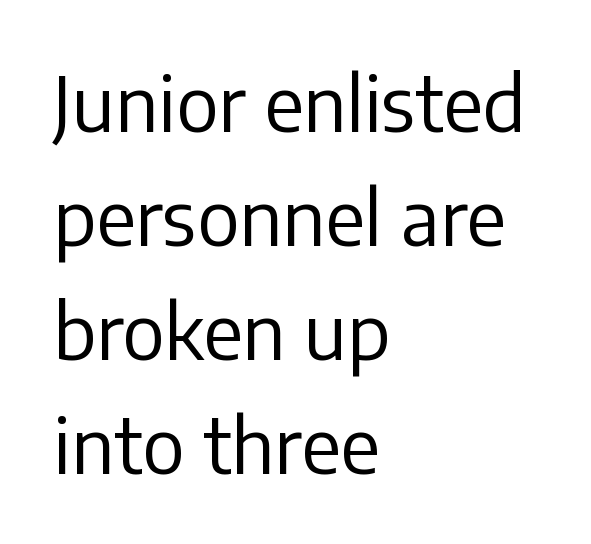
The image shows 76 px regular-weight sans-serif type, upright; set left-aligned, normal line spacing (1.5x), normal letter spacing, not underlined; low stroke contrast and a medium x-height.
